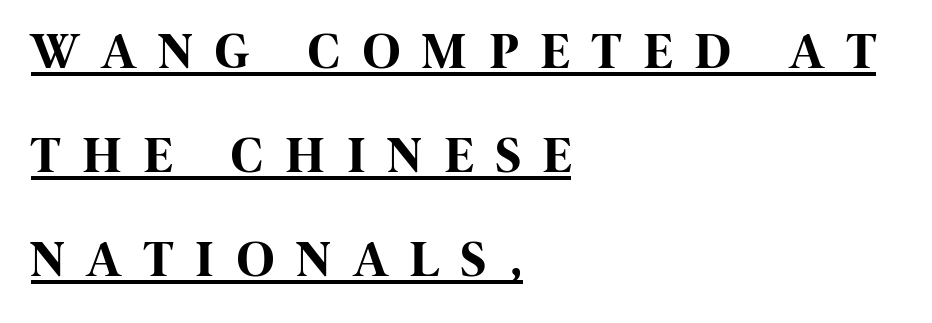
Words appear elongated and porous because spacing is wide. The designer went with a sans here, leaving each stem footless. The type sits square on the baseline with zero lean. The rendering uses a large line-height, opening up the rows. The rendering uses a bold face; every stroke is thick and dark.
